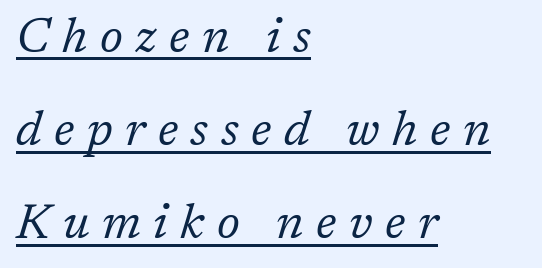
Q: Is the text bold? A: No.
Q: Is the text italic (slanted)? A: Yes, it leans right by about 17 degrees.
Q: Is the typeface a serif or a sans-serif typeface? A: Serif.
Q: Is the text underlined? A: Yes.
Q: How is the paragraph aligned? A: Left-aligned.
Q: Is the spacing between letters normal or unusually wide? A: Unusually wide.
Q: Is the spacing between lines tight, normal or loose? A: Loose.
Q: Width (condensed, normal, or wide)? A: Normal.
Q: Stroke contrast? A: Low.
Q: x-height? A: Medium.
Q: Monospaced? A: No.
